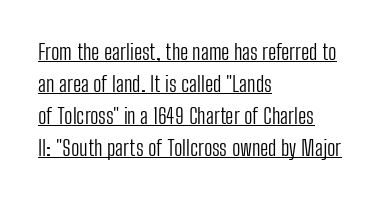
Regarding leading, the lines here are spaced in the standard way. Inter-character spacing is left at the font's built-in metrics. The rendered words wear a rule along their underside. Weight: not bold — regular or lighter.
